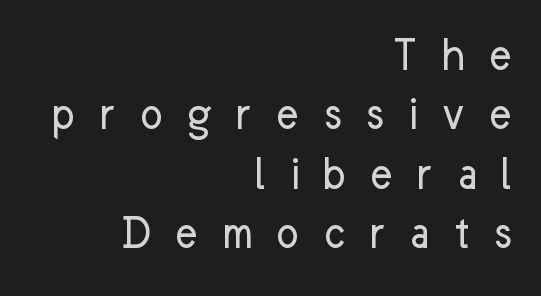
{"serif": "no", "italic": "no", "bold": "no", "weight": "regular", "width": "normal", "stroke_contrast": "low", "x_height": "medium", "monospaced": "no", "underline": "no", "align": "right", "line_spacing_ratio": 1.21, "letter_spacing": "wide", "letter_spacing_em": 0.48, "glyph_px": 49}
